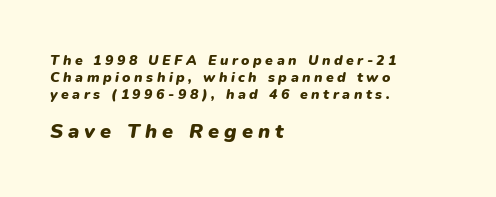
The compositor pushed each line to the left boundary. The baseline area is clear. Plenty of ink on the page — the face is bold. Size contrast runs from small at the top to large at the bottom. The passage shown has open, widely tracked lettering throughout.
